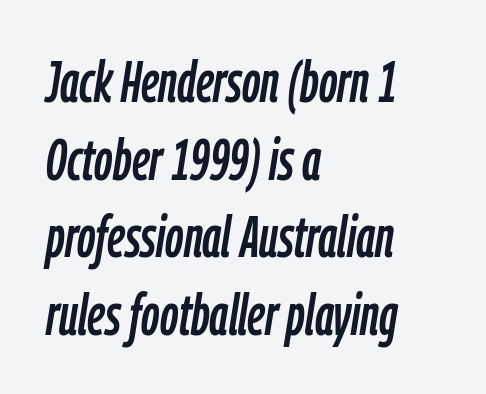
Typeset ragged right — the left edge is the straight one. Notice how descenders clear the ascenders below comfortably — that's standard leading. The whole block is typeset with a tilt. This sample has the flowing, uneven cadence of proportional lettering. The zone under the glyphs is completely vacant.
